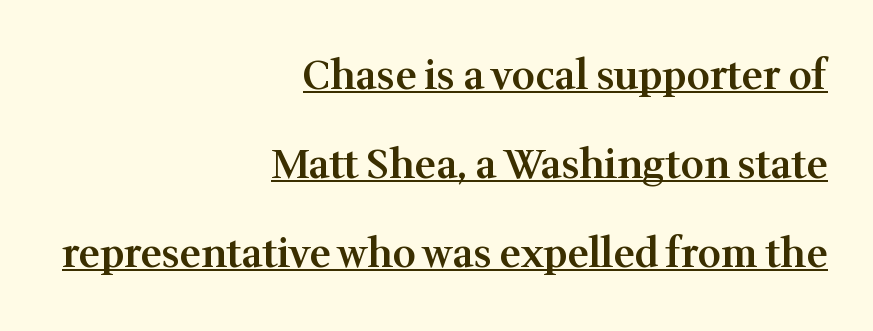
The image shows 40 px semibold serif type, upright; set right-aligned, loose line spacing (2.22x), normal letter spacing, underlined; medium stroke contrast and a medium x-height.
